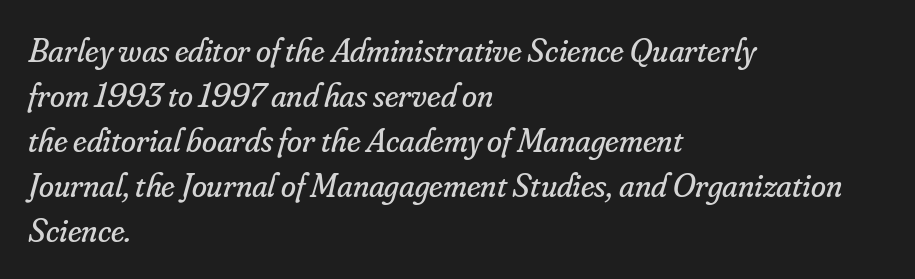
The image shows 34 px regular-weight serif type, italic (leaning right); set left-aligned, normal line spacing (1.32x), normal letter spacing, not underlined; low stroke contrast and a small x-height.
